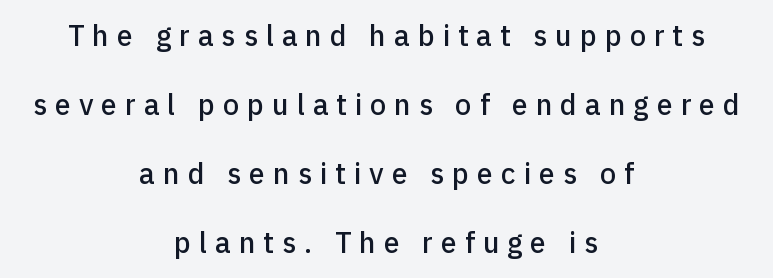
{"serif": "no", "italic": "no", "width": "normal", "stroke_contrast": "low", "x_height": "medium", "monospaced": "no", "underline": "no", "align": "center", "line_spacing": "loose", "line_spacing_ratio": 2.38, "letter_spacing": "wide", "letter_spacing_em": 0.27, "glyph_px": 29}
